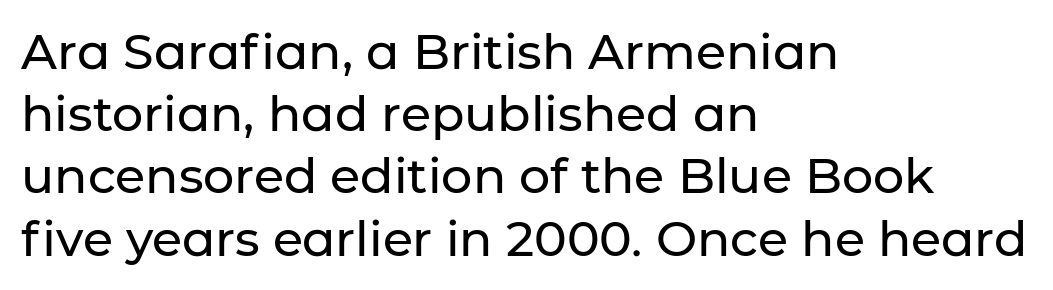
The image shows 49 px sans-serif type, upright; set left-aligned, normal line spacing (1.27x), normal letter spacing, not underlined; low stroke contrast and a medium x-height.
